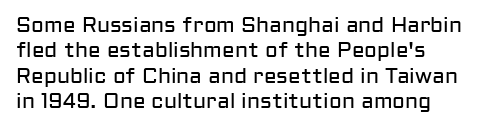
The image shows 21 px text type, upright; set line spacing 1.21x, normal letter spacing, not underlined.
